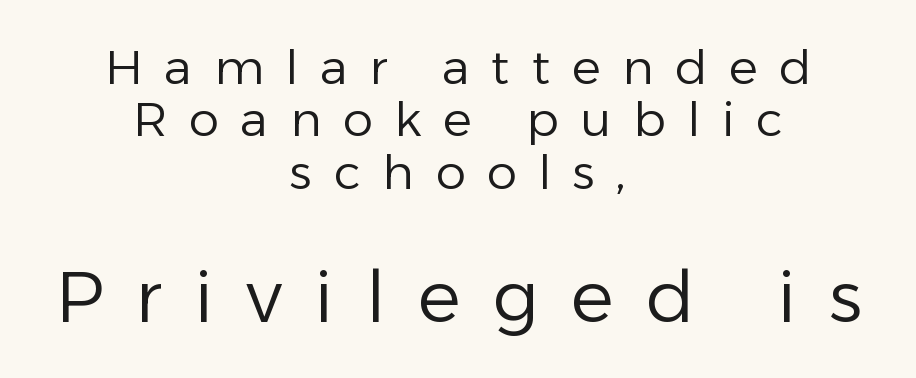
{"serif": "no", "italic": "no", "bold": "no", "weight": "regular", "width": "normal", "stroke_contrast": "low", "x_height": "medium", "monospaced": "no", "underline": "no", "align": "center", "line_spacing": "tight", "line_spacing_ratio": 1.09, "letter_spacing": "wide", "letter_spacing_em": 0.45, "larger_block": "second", "size_ratio": 1.5, "glyph_px": 72}
